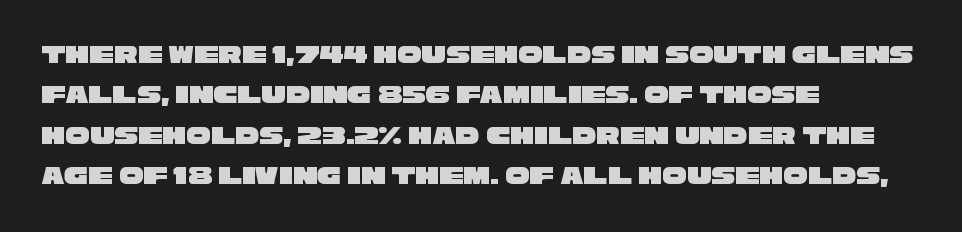
This rendering features lettering with no underline. Successive baselines arrive at the customary interval. Leftover space on each line is placed entirely after the last word. The passage shown has conventional tracking throughout.
